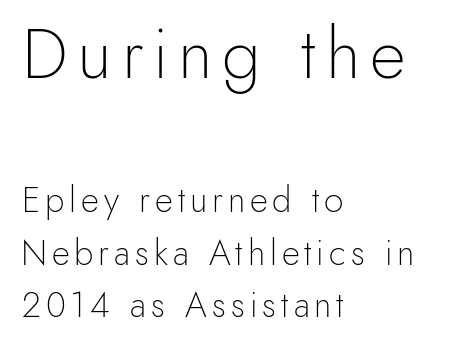
Q: Is the text bold? A: No.
Q: Is the text italic (slanted)? A: No, it is upright.
Q: Is the typeface a serif or a sans-serif typeface? A: Sans-serif.
Q: Is the text underlined? A: No.
Q: How is the paragraph aligned? A: Left-aligned.
Q: Is the spacing between lines tight, normal or loose? A: Normal.
Q: Which block of text is set in a larger size, the first (top) or the second (bottom)? A: The first (top) one.
Q: Width (condensed, normal, or wide)? A: Normal.
Q: x-height? A: Small.
Q: Monospaced? A: No.
